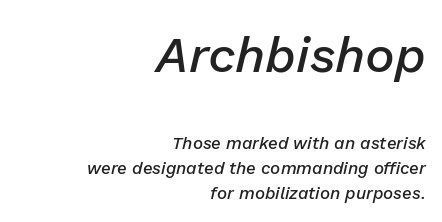
Q: Is the text bold? A: Semi-bold.
Q: Is the text italic (slanted)? A: Yes, it leans right by about 13 degrees.
Q: Is the text underlined? A: No.
Q: How is the paragraph aligned? A: Right-aligned.
Q: Is the spacing between letters normal or unusually wide? A: Normal.
Q: Is the spacing between lines tight, normal or loose? A: Normal.
Q: Which block of text is set in a larger size, the first (top) or the second (bottom)? A: The first (top) one.
Q: Width (condensed, normal, or wide)? A: Normal.
Q: Stroke contrast? A: Low.
Q: x-height? A: Medium.
Q: Monospaced? A: No.
